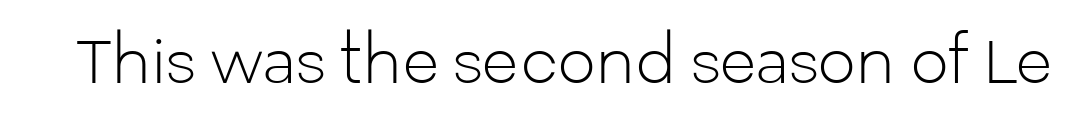
{"serif": "no", "italic": "no", "bold": "no", "weight": "light", "width": "normal", "stroke_contrast": "low", "x_height": "medium", "monospaced": "no", "underline": "no", "letter_spacing": "normal", "letter_spacing_em": 0.0, "glyph_px": 60}
